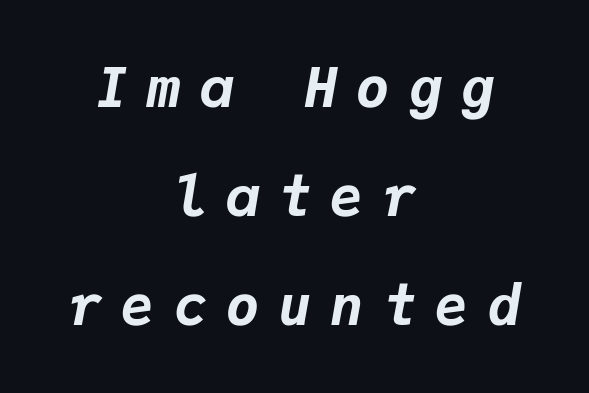
The area under the type is left untouched. You could count columns in this text — the font is strictly monospaced. A typesetter would call this leading open, well beyond the default. Look at the tracking — it's clearly loosened, letters drifting apart. These lines stack symmetrically, like a column narrowing and widening about its center. Weight: bold.
